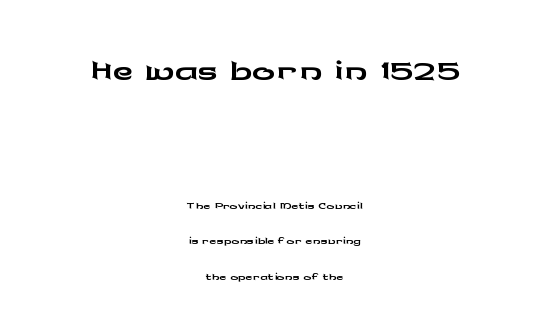
{"serif": "no", "italic": "no", "width": "wide", "stroke_contrast": "low", "x_height": "medium", "monospaced": "no", "underline": "no", "align": "center", "line_spacing_ratio": 1.88, "letter_spacing": "normal", "letter_spacing_em": 0.0, "larger_block": "first", "size_ratio": 3.0, "glyph_px": 57}
